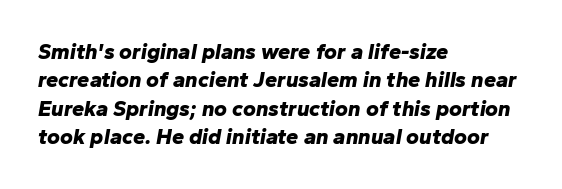
No word sits above an underline. Thick stems and heavy bowls — unmistakably bold. The text carries the slant typical of an italic or oblique font. All the whitespace from short lines collects on the right. The type is set solid horizontally, with unmodified tracking.
